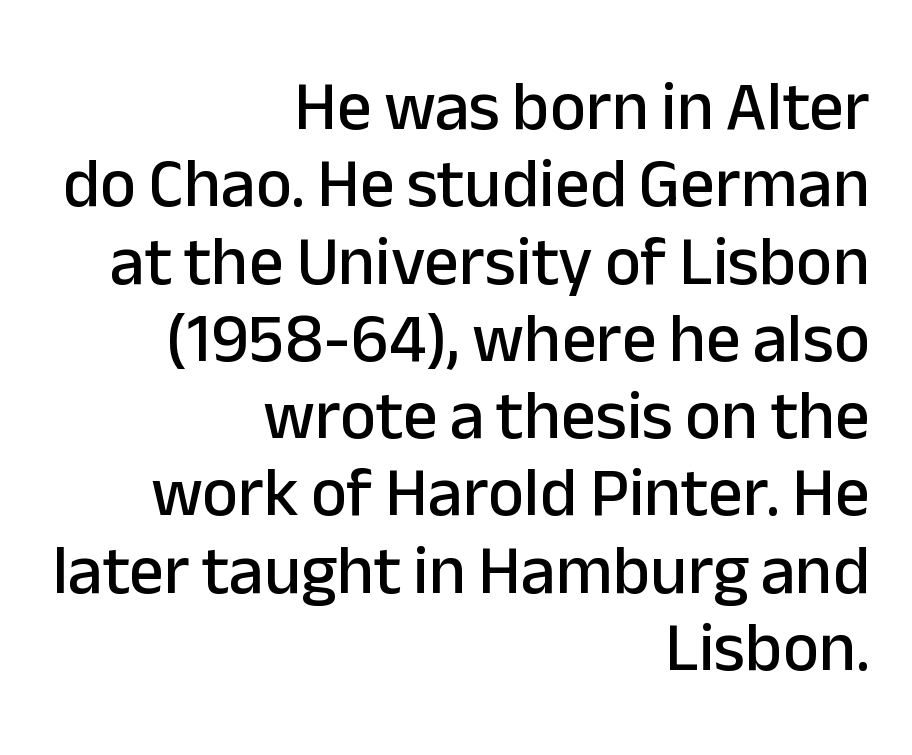
The image shows 69 px sans-serif type, upright; set right-aligned, tight line spacing (1.12x), normal letter spacing, not underlined; low stroke contrast and a medium x-height.
